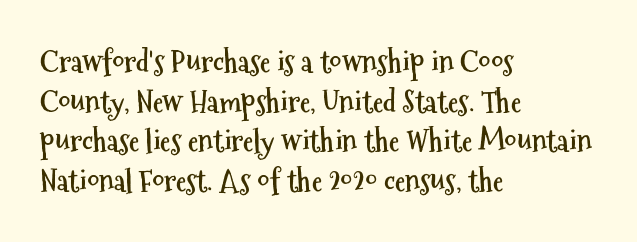
{"serif": "no", "italic": "no", "bold": "yes", "weight": "semibold", "width": "condensed", "stroke_contrast": "medium", "x_height": "medium", "monospaced": "no", "underline": "no", "align": "left", "line_spacing": "normal", "line_spacing_ratio": 1.32, "letter_spacing": "normal", "letter_spacing_em": 0.0, "glyph_px": 30}
